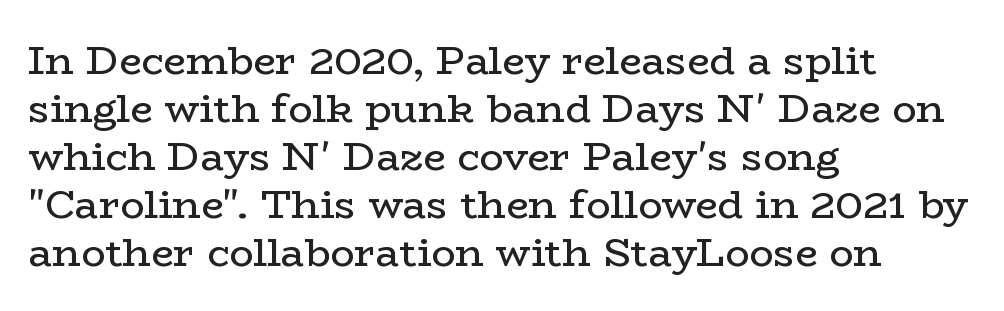
{"serif": "yes", "italic": "no", "bold": "no", "weight": "regular", "width": "wide", "stroke_contrast": "low", "x_height": "medium", "monospaced": "no", "underline": "no", "align": "left", "line_spacing_ratio": 1.2, "letter_spacing": "normal", "letter_spacing_em": 0.0, "glyph_px": 40}
